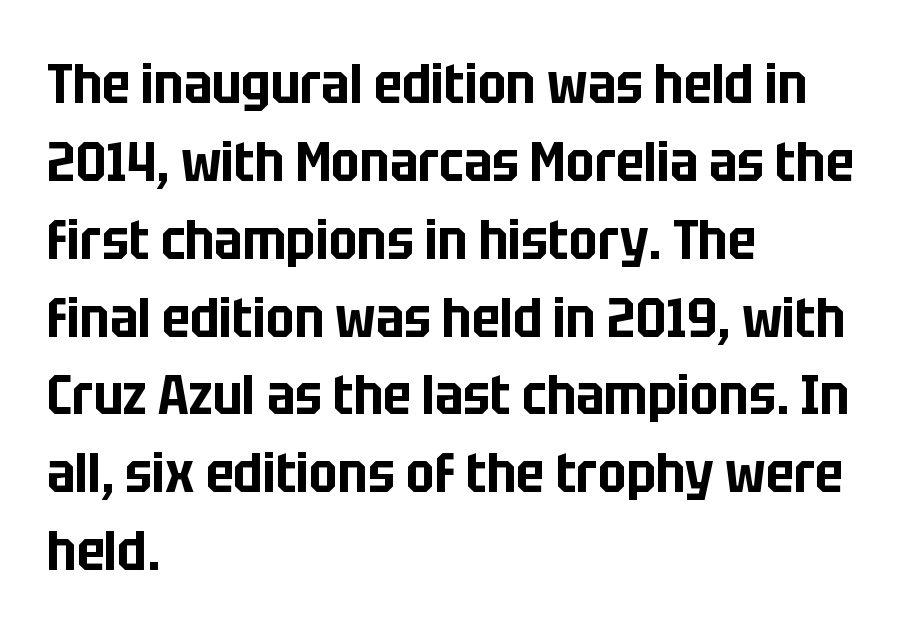
Q: Is the text italic (slanted)? A: No, it is upright.
Q: Is the typeface a serif or a sans-serif typeface? A: Sans-serif.
Q: Is the text underlined? A: No.
Q: How is the paragraph aligned? A: Left-aligned.
Q: Is the spacing between letters normal or unusually wide? A: Normal.
Q: Is the spacing between lines tight, normal or loose? A: Normal.
Q: Width (condensed, normal, or wide)? A: Condensed.
Q: Stroke contrast? A: Low.
Q: x-height? A: Large.
Q: Monospaced? A: No.
